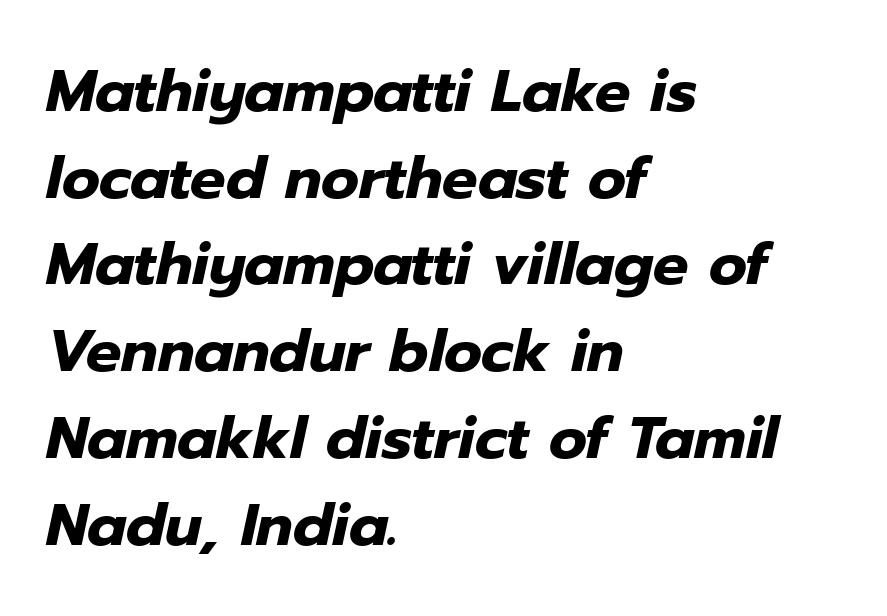
{"italic": "yes", "lean": "right", "slant_degrees": 12, "bold": "yes", "weight": "heavy", "width": "normal", "stroke_contrast": "low", "x_height": "medium", "monospaced": "no", "underline": "no", "align": "left", "line_spacing": "normal", "line_spacing_ratio": 1.47, "letter_spacing": "normal", "letter_spacing_em": 0.0, "glyph_px": 59}
